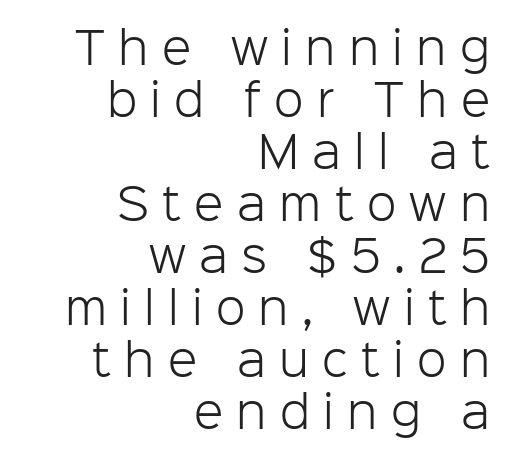
The image shows 43 px light sans-serif type, upright; set right-aligned, line spacing 1.21x, unusually wide letter spacing (+0.31 em), not underlined; low stroke contrast and a medium x-height.
